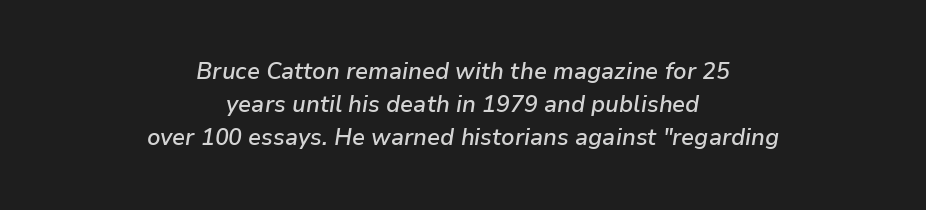
{"italic": "yes", "lean": "right", "slant_degrees": 9, "bold": "semi", "underline": "no", "align": "center", "line_spacing": "normal", "line_spacing_ratio": 1.44, "letter_spacing": "normal", "letter_spacing_em": 0.0, "glyph_px": 23}
